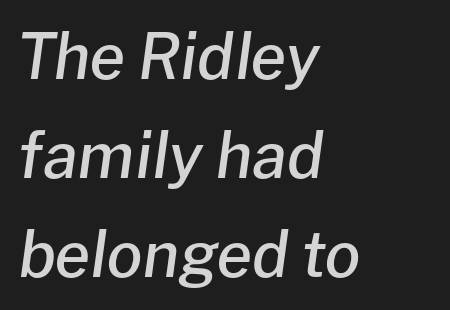
The image shows 63 px semibold type, italic (leaning right); set left-aligned, normal line spacing (1.57x), normal letter spacing, not underlined; low stroke contrast and a medium x-height.
